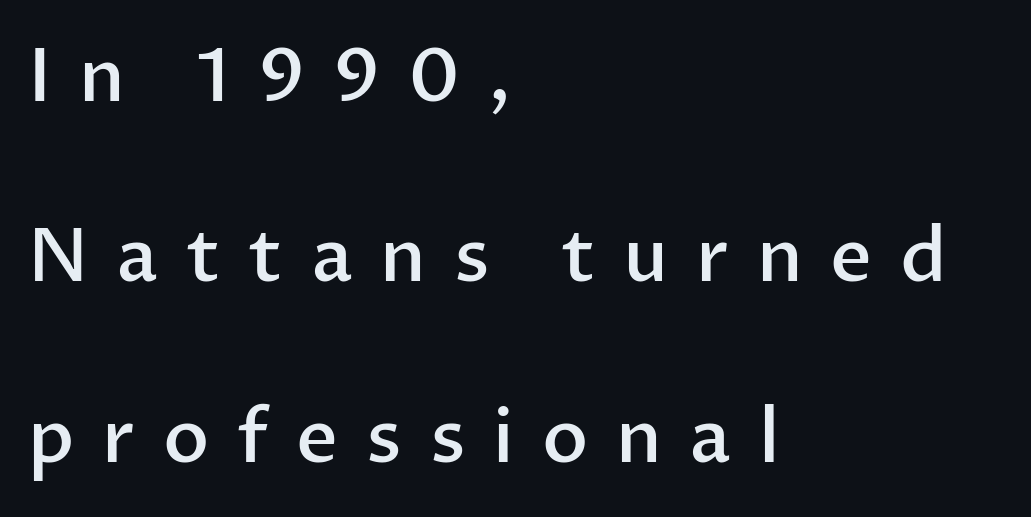
Each letter's strokes conclude bluntly, with no projecting serifs. Reading down the block, your eye returns to a fixed left position each line. The type is letterspaced generously, with wide tracking. Descenders are the only things crossing below the line. Do the characters align in a grid? No, the font is proportional.
